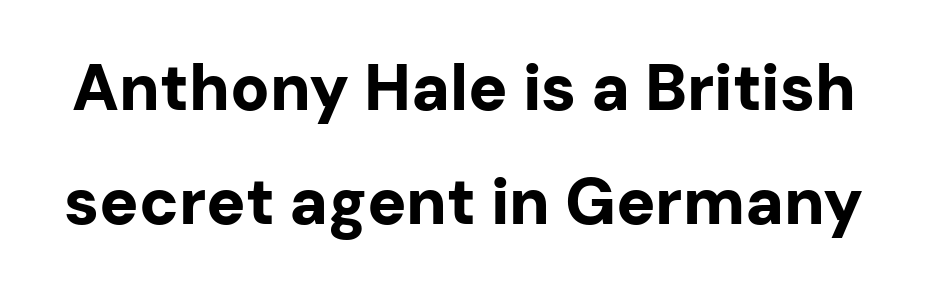
The image shows 65 px bold sans-serif type, upright; set line spacing 1.76x, normal letter spacing, not underlined; low stroke contrast and a medium x-height.
